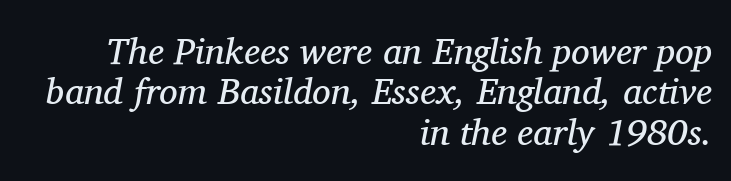
The image shows 37 px regular-weight serif type, italic (leaning right); set right-aligned, tight line spacing (1.09x), normal letter spacing, not underlined; medium stroke contrast and a medium x-height.
